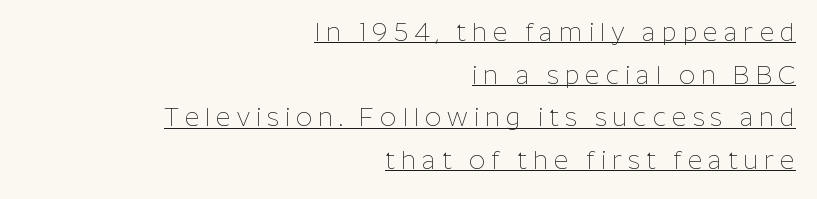
The image shows 25 px text type, upright; set right-aligned, line spacing 1.71x, unusually wide letter spacing (+0.24 em), underlined.
